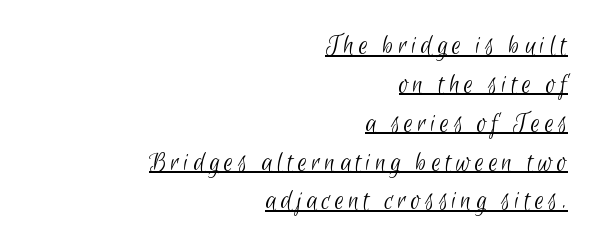
This sample is right-justified, so line beginnings fall wherever the words allow. The rendering uses natural spacing where letterforms have individual widths. Summary of vertical rhythm: regular, with standard interline spacing. Letterform terminals end flat and unadorned throughout the passage. Every word sits above its own underline. Heaviness? Minimal to ordinary, like unemphasized prose.
